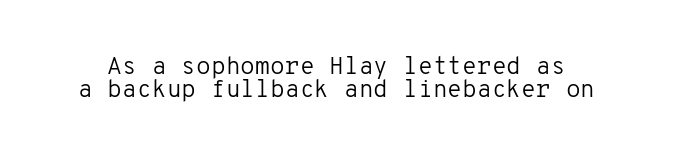
Q: Is the text bold? A: No.
Q: Is the text italic (slanted)? A: No, it is upright.
Q: Is the text underlined? A: No.
Q: Is the spacing between letters normal or unusually wide? A: Normal.
Q: Is the spacing between lines tight, normal or loose? A: Tight.
